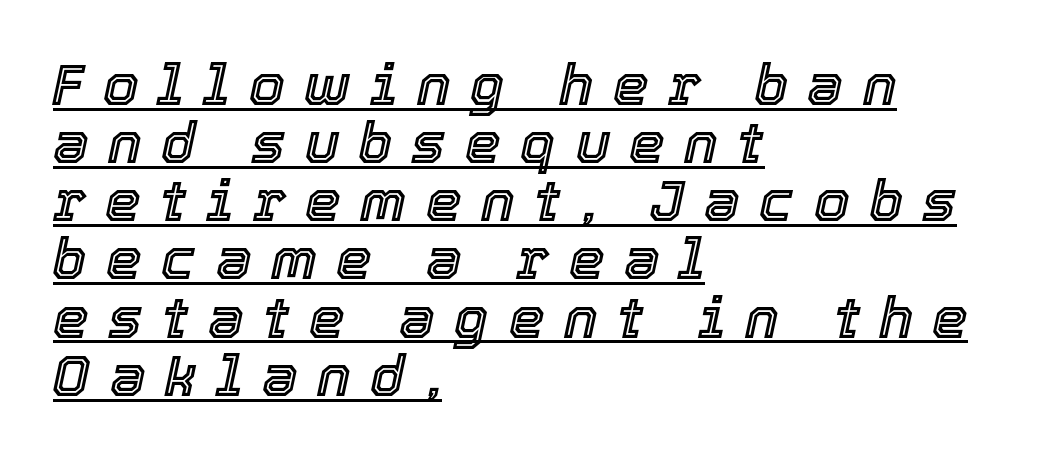
Q: Is the text italic (slanted)? A: Yes, it leans right by about 12 degrees.
Q: Is the text underlined? A: Yes.
Q: How is the paragraph aligned? A: Left-aligned.
Q: Is the spacing between letters normal or unusually wide? A: Unusually wide.
Q: Is the spacing between lines tight, normal or loose? A: Tight.
Q: Width (condensed, normal, or wide)? A: Normal.
Q: x-height? A: Medium.
Q: Monospaced? A: No.
